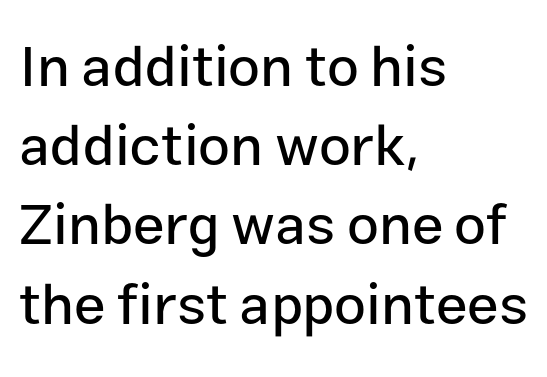
Q: Is the text italic (slanted)? A: No, it is upright.
Q: Is the typeface a serif or a sans-serif typeface? A: Sans-serif.
Q: Is the text underlined? A: No.
Q: How is the paragraph aligned? A: Left-aligned.
Q: Is the spacing between letters normal or unusually wide? A: Normal.
Q: Is the spacing between lines tight, normal or loose? A: Normal.
Q: Width (condensed, normal, or wide)? A: Normal.
Q: Stroke contrast? A: Low.
Q: x-height? A: Medium.
Q: Monospaced? A: No.
